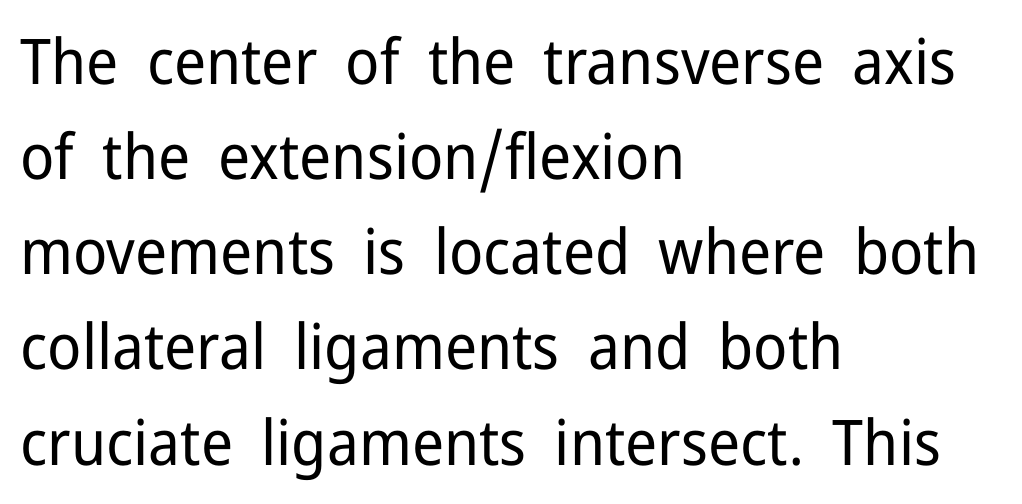
The image shows 63 px regular-weight sans-serif type, upright; set left-aligned, normal line spacing (1.51x), normal letter spacing, not underlined; low stroke contrast and a medium x-height.
